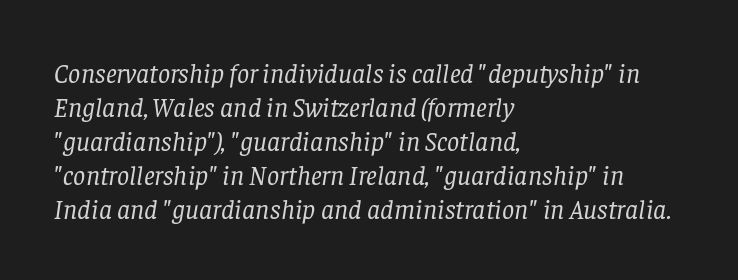
{"italic": "yes", "lean": "right", "slant_degrees": 8, "bold": "no", "underline": "no", "align": "left", "line_spacing": "normal", "line_spacing_ratio": 1.26, "letter_spacing": "normal", "letter_spacing_em": 0.0, "glyph_px": 27}
